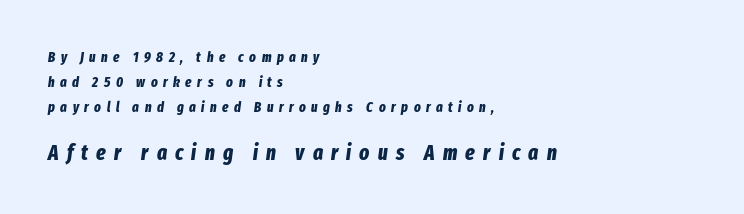
Q: Is the text bold? A: Yes.
Q: Is the text italic (slanted)? A: Yes, it leans right by about 8 degrees.
Q: Is the text underlined? A: No.
Q: How is the paragraph aligned? A: Left-aligned.
Q: Is the spacing between letters normal or unusually wide? A: Unusually wide.
Q: Which block of text is set in a larger size, the first (top) or the second (bottom)? A: The second (bottom) one.
